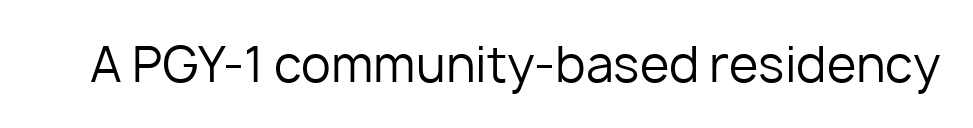
The image shows 48 px regular-weight sans-serif type, upright; set normal letter spacing, not underlined; low stroke contrast and a medium x-height.
